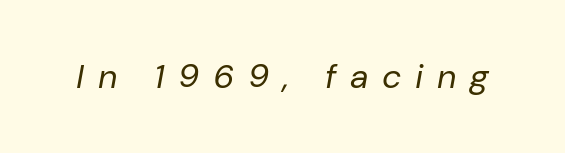
{"italic": "yes", "lean": "right", "slant_degrees": 10, "bold": "no", "weight": "regular", "width": "normal", "stroke_contrast": "low", "x_height": "medium", "monospaced": "no", "underline": "no", "letter_spacing": "wide", "letter_spacing_em": 0.4, "glyph_px": 34}
